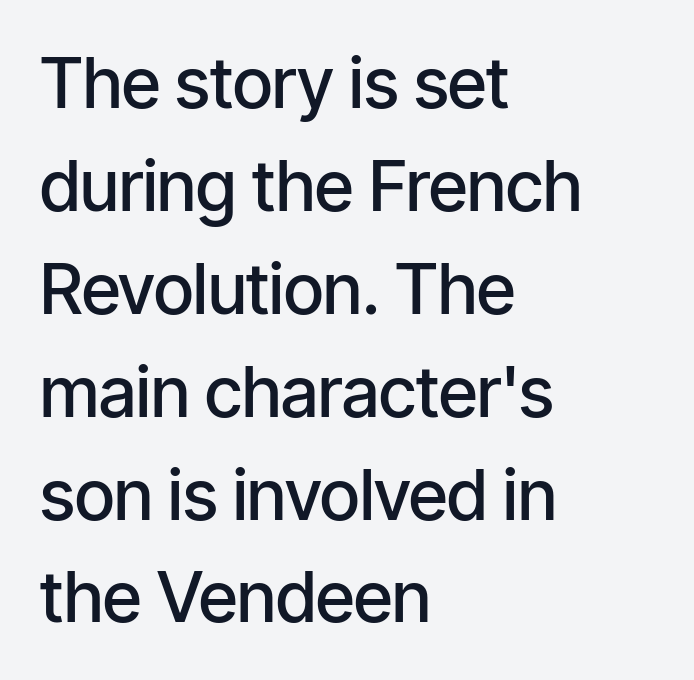
These lines sit exactly where default settings would place them. Descenders hang freely into open space. All the whitespace from short lines collects on the right. The font family rendered here belongs to the sans-serif group. A typesetter would call this proportional, since set widths differ per character. Bold? Not quite — semibold, heavier than regular but stopping short.
